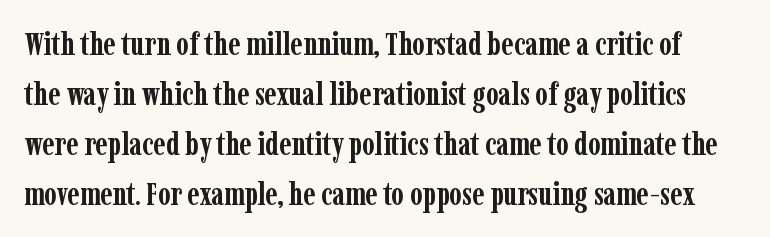
Leading matches the norm, producing a regular column. This sample uses a serif face. Letters rest on an invisible, unmarked baseline. You can tell it's not italic because the verticals are truly vertical.
